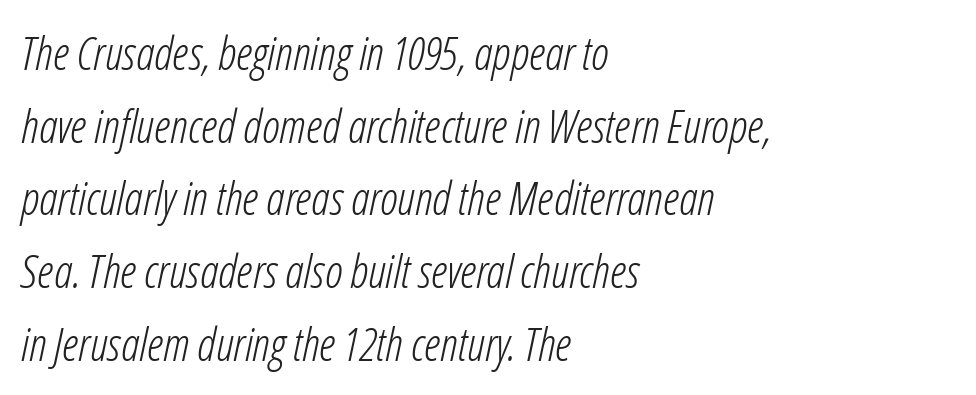
Note the varied advance widths — an 'i' is clearly narrower than an 'm'. Any mark beneath the type? The region is blank. Horizontal bands of white between lines are of average thickness. No extra tracking has been applied to these lines. Line beginnings align vertically; line endings do not. Compared with a typical body face, this is equally light or lighter still.
